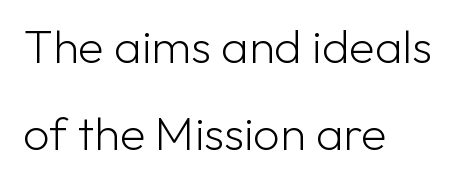
Q: Is the text bold? A: No.
Q: Is the text italic (slanted)? A: No, it is upright.
Q: Is the typeface a serif or a sans-serif typeface? A: Sans-serif.
Q: Is the text underlined? A: No.
Q: How is the paragraph aligned? A: Left-aligned.
Q: Is the spacing between letters normal or unusually wide? A: Normal.
Q: Width (condensed, normal, or wide)? A: Normal.
Q: Stroke contrast? A: Low.
Q: x-height? A: Medium.
Q: Monospaced? A: No.
